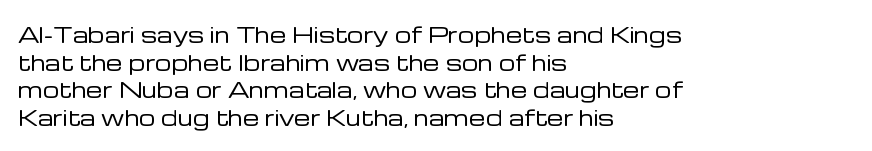
Every stem runs plumb, perpendicular to the baseline. Leftover space on each line is placed entirely after the last word. Check the space under the baseline: it is left empty. This reads as an unemphasized weight, regular at the heaviest. Caption: standard tracking, unaltered.
